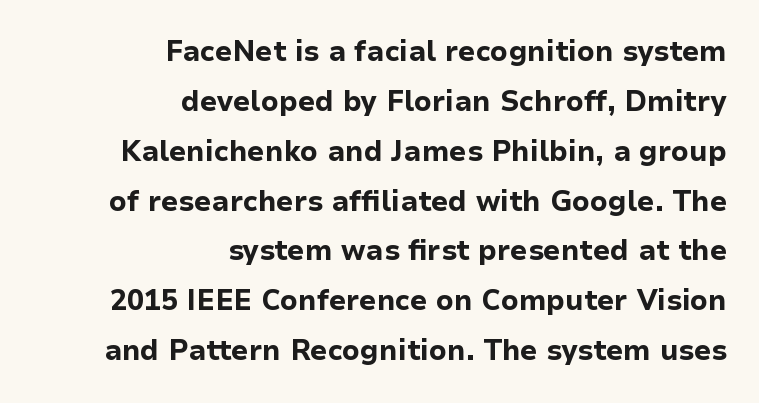
{"serif": "no", "italic": "no", "bold": "yes", "weight": "bold", "width": "normal", "stroke_contrast": "low", "x_height": "medium", "monospaced": "no", "underline": "no", "align": "right", "line_spacing_ratio": 1.78, "letter_spacing": "normal", "letter_spacing_em": 0.0, "glyph_px": 28}
